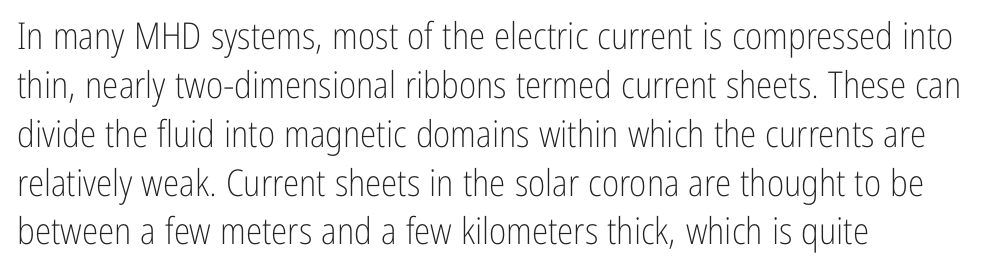
{"serif": "no", "italic": "no", "bold": "no", "weight": "light", "width": "condensed", "stroke_contrast": "low", "x_height": "medium", "monospaced": "no", "underline": "no", "align": "left", "line_spacing": "normal", "line_spacing_ratio": 1.32, "letter_spacing": "normal", "letter_spacing_em": 0.0, "glyph_px": 37}
